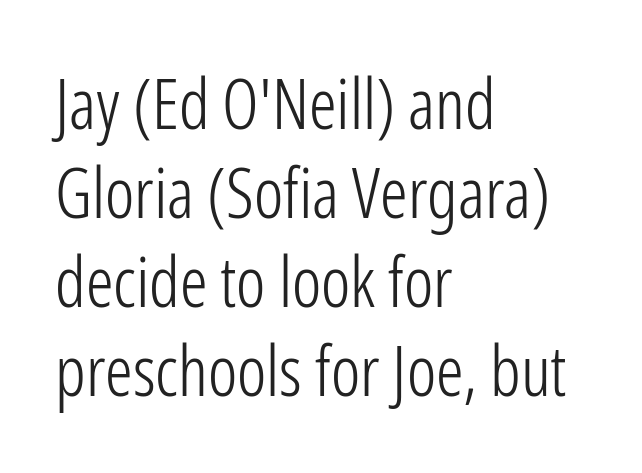
Q: Is the text bold? A: No.
Q: Is the text italic (slanted)? A: No, it is upright.
Q: Is the typeface a serif or a sans-serif typeface? A: Sans-serif.
Q: Is the text underlined? A: No.
Q: How is the paragraph aligned? A: Left-aligned.
Q: Is the spacing between letters normal or unusually wide? A: Normal.
Q: Is the spacing between lines tight, normal or loose? A: Normal.
Q: Width (condensed, normal, or wide)? A: Condensed.
Q: Stroke contrast? A: Low.
Q: x-height? A: Medium.
Q: Monospaced? A: No.
